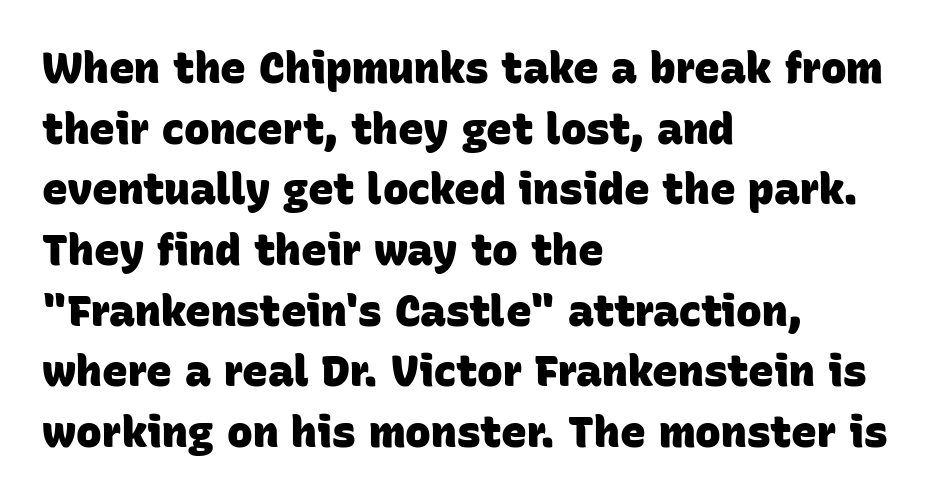
{"serif": "no", "bold": "yes", "weight": "heavy", "width": "normal", "stroke_contrast": "low", "x_height": "large", "monospaced": "no", "underline": "no", "align": "left", "line_spacing": "normal", "line_spacing_ratio": 1.41, "letter_spacing": "normal", "letter_spacing_em": 0.0, "glyph_px": 43}
